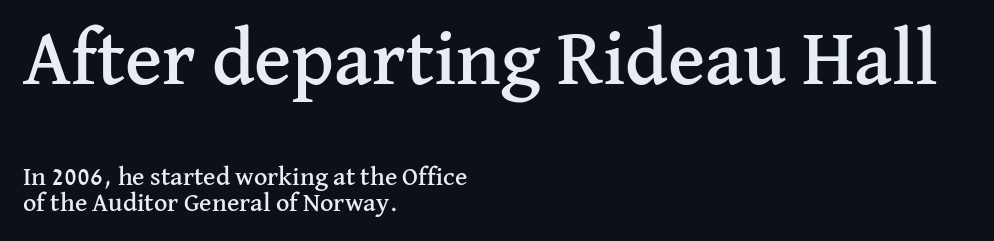
Q: Is the text italic (slanted)? A: No, it is upright.
Q: Is the typeface a serif or a sans-serif typeface? A: Serif.
Q: Is the text underlined? A: No.
Q: How is the paragraph aligned? A: Left-aligned.
Q: Is the spacing between letters normal or unusually wide? A: Normal.
Q: Is the spacing between lines tight, normal or loose? A: Tight.
Q: Which block of text is set in a larger size, the first (top) or the second (bottom)? A: The first (top) one.
Q: Width (condensed, normal, or wide)? A: Normal.
Q: Stroke contrast? A: Medium.
Q: x-height? A: Medium.
Q: Monospaced? A: No.
